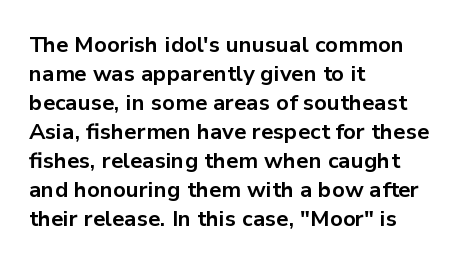
I'd describe the lettering as bold — thick and assertive. Line starts are locked; line ends wander. Nope, not italic — everything's standing straight. Only glyphs here, with clear space below each row.
